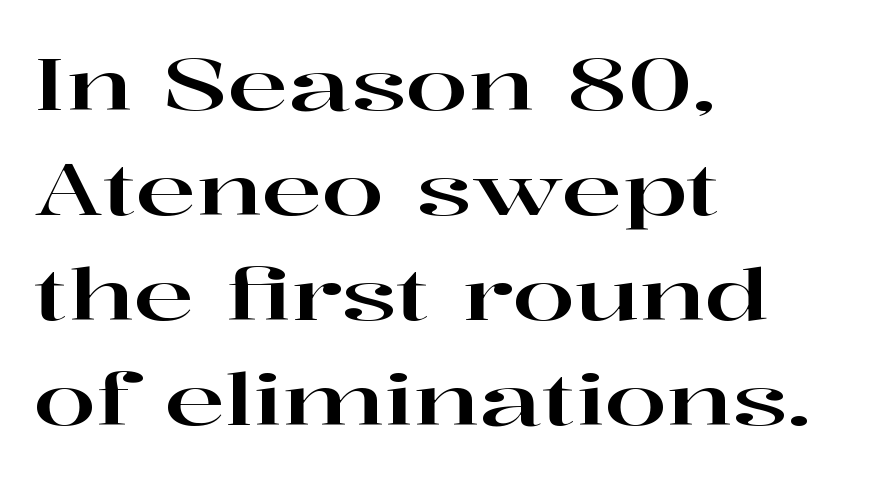
The image shows 72 px wide serif type, upright; set left-aligned, normal line spacing (1.46x), normal letter spacing, not underlined; high stroke contrast and a medium x-height.
